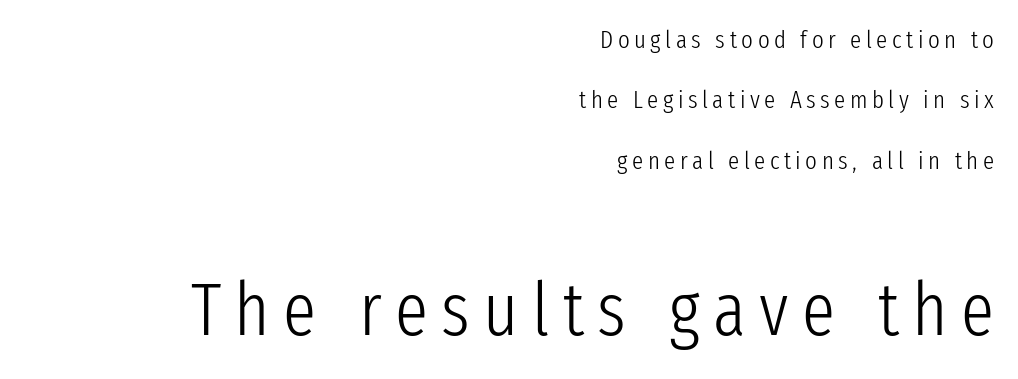
These lines are set flush right with a ragged left edge. What kind of face is this? One without serifs — a sans. The letterforms sit at book weight or below. Unlike italic type, these characters show no tilt at all.
